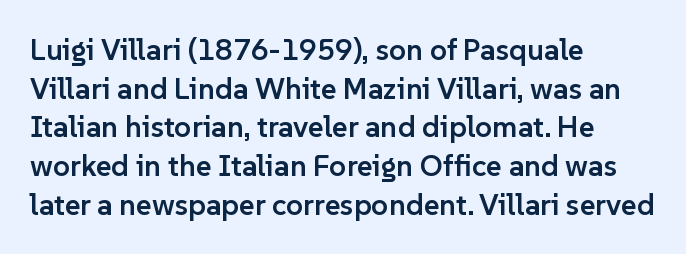
Horizontal alignment here is leftward, the default for most running prose. Observe the ordinary spacing: letters are neighbours, not strangers. This sample uses an upright cut, with every glyph sitting square on the baseline. Character widths vary here, with narrow letters taking less room than wide ones. These words are printed semibold, heavier than regular yet not bold.
